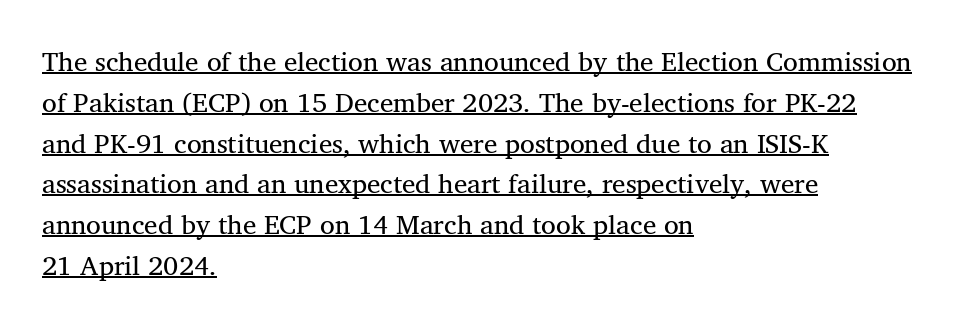
The text block is weighted toward the left margin, trailing off unevenly rightward. Regarding leading, the lines here are spaced in the standard way. This rendering leaves character spacing at its baseline value. The strokes carry an ordinary text weight at most. Every word sits above its own underline.
